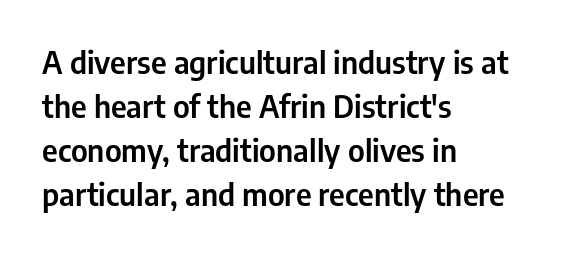
The rendering shows plain stroke endings on the letterforms — a sans-serif design. If you drew a line through each stem, it would be perfectly vertical. Here the designer chose a conventional face with non-uniform glyph widths. The lines sit at an ordinary, default distance from one another.
